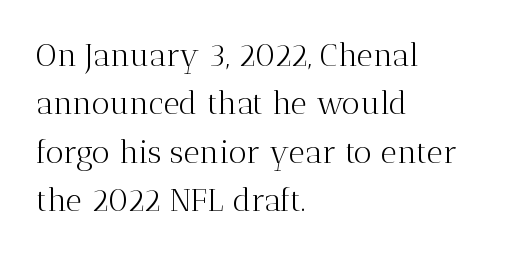
Character widths vary here, with narrow letters taking less room than wide ones. The characters are drawn with everyday or finer stroke widths. The gap between lines stays unmarked. The lines are quadded left. Is this a sans? No — the strokes have serifs. Quick note: interline space is typical.
